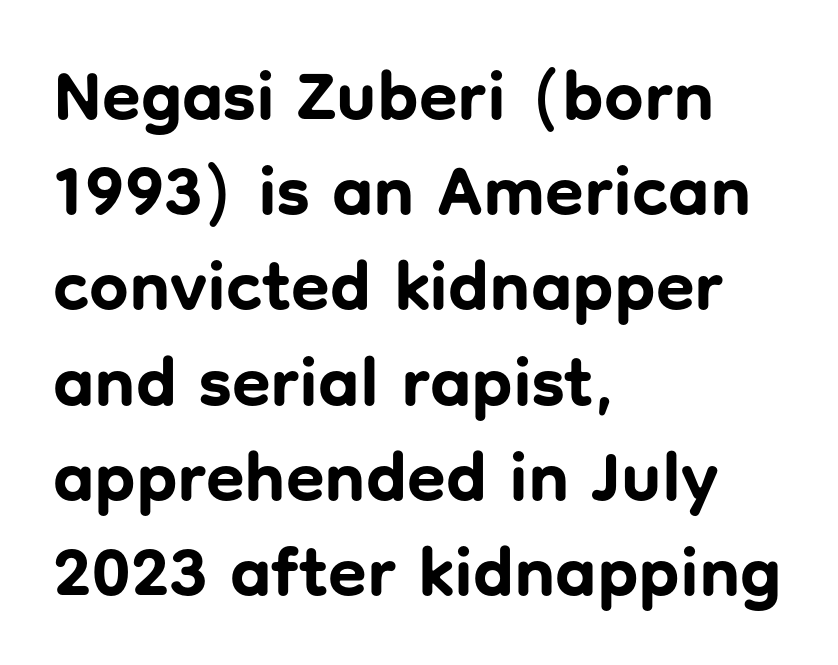
{"serif": "no", "italic": "no", "bold": "yes", "weight": "bold", "width": "normal", "stroke_contrast": "low", "x_height": "medium", "monospaced": "no", "underline": "no", "align": "left", "line_spacing": "normal", "line_spacing_ratio": 1.36, "letter_spacing": "normal", "letter_spacing_em": 0.0, "glyph_px": 70}
